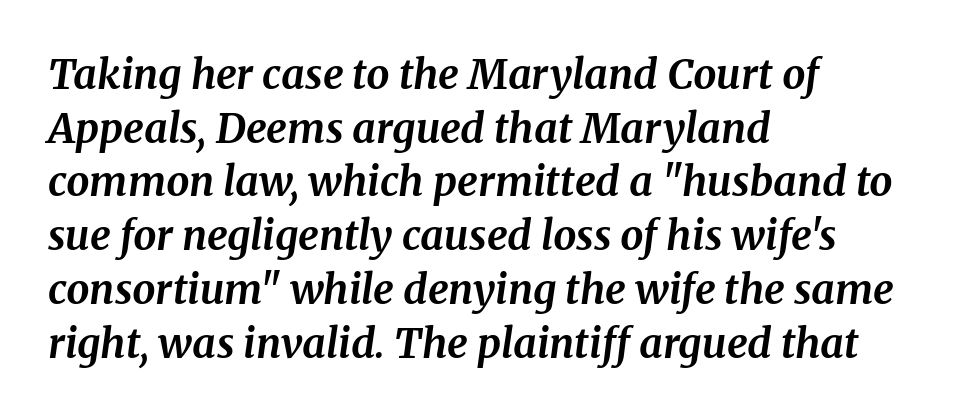
Q: Is the text bold? A: Yes.
Q: Is the text italic (slanted)? A: Yes, it leans right by about 8 degrees.
Q: Is the typeface a serif or a sans-serif typeface? A: Serif.
Q: Is the text underlined? A: No.
Q: How is the paragraph aligned? A: Left-aligned.
Q: Is the spacing between letters normal or unusually wide? A: Normal.
Q: Is the spacing between lines tight, normal or loose? A: Normal.
Q: Width (condensed, normal, or wide)? A: Normal.
Q: Stroke contrast? A: Medium.
Q: x-height? A: Medium.
Q: Monospaced? A: No.
